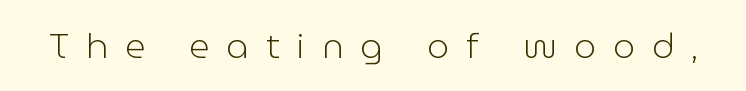
Q: Is the text bold? A: No.
Q: Is the text italic (slanted)? A: No, it is upright.
Q: Is the typeface a serif or a sans-serif typeface? A: Sans-serif.
Q: Is the text underlined? A: No.
Q: Is the spacing between letters normal or unusually wide? A: Unusually wide.
Q: Width (condensed, normal, or wide)? A: Normal.
Q: Stroke contrast? A: Low.
Q: x-height? A: Medium.
Q: Monospaced? A: No.
